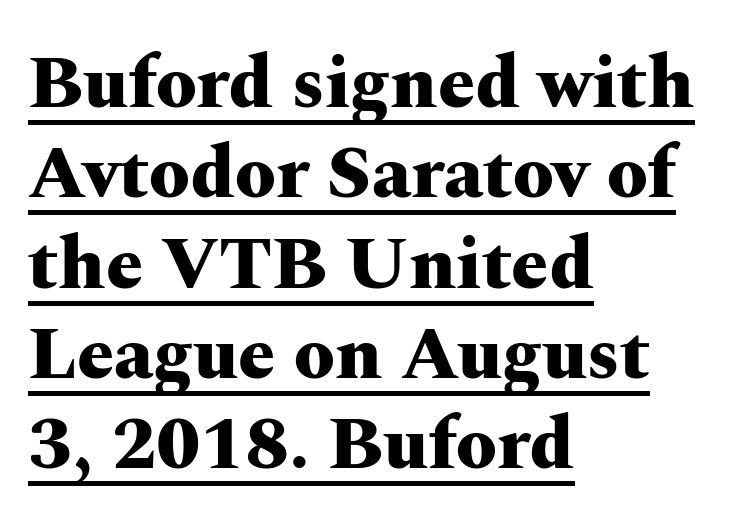
Q: Is the text bold? A: Yes.
Q: Is the text italic (slanted)? A: No, it is upright.
Q: Is the typeface a serif or a sans-serif typeface? A: Serif.
Q: Is the text underlined? A: Yes.
Q: How is the paragraph aligned? A: Left-aligned.
Q: Is the spacing between letters normal or unusually wide? A: Normal.
Q: Width (condensed, normal, or wide)? A: Wide.
Q: Stroke contrast? A: Medium.
Q: x-height? A: Medium.
Q: Monospaced? A: No.
